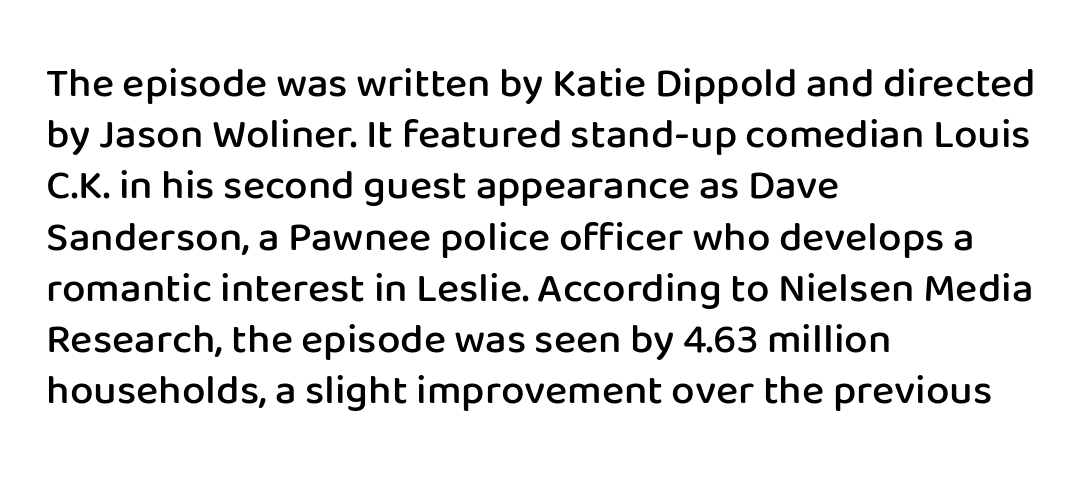
Q: Is the text bold? A: Semi-bold.
Q: Is the text italic (slanted)? A: No, it is upright.
Q: Is the typeface a serif or a sans-serif typeface? A: Sans-serif.
Q: Is the text underlined? A: No.
Q: How is the paragraph aligned? A: Left-aligned.
Q: Is the spacing between letters normal or unusually wide? A: Normal.
Q: Width (condensed, normal, or wide)? A: Normal.
Q: Stroke contrast? A: Low.
Q: x-height? A: Medium.
Q: Monospaced? A: No.
